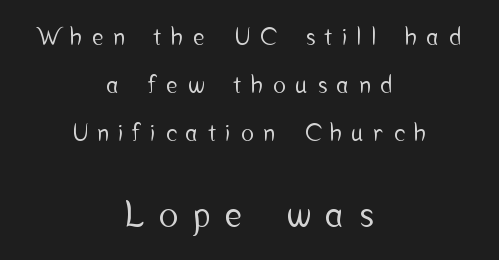
The lettering stays uniformly vertical, giving the passage a roman look. The passage shown is typed in a proportional face where columns would drift. The specimen omits any rule beneath the text block's lines. Size hierarchy here favors the trailing block over the leading one. I'd call this a sans setting — the letters go barefoot.
